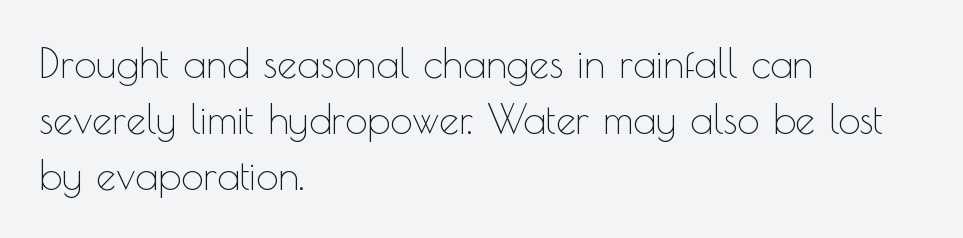
The image shows 40 px thin sans-serif type, upright; set left-aligned, normal line spacing (1.4x), normal letter spacing, not underlined; a small x-height.
